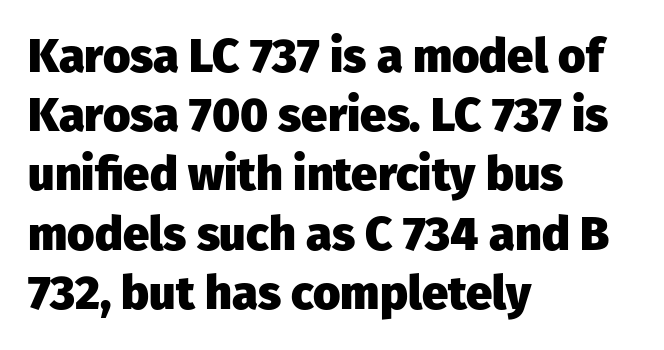
Q: Is the text bold? A: Yes.
Q: Is the text italic (slanted)? A: No, it is upright.
Q: Is the typeface a serif or a sans-serif typeface? A: Sans-serif.
Q: Is the text underlined? A: No.
Q: How is the paragraph aligned? A: Left-aligned.
Q: Is the spacing between letters normal or unusually wide? A: Normal.
Q: Is the spacing between lines tight, normal or loose? A: Normal.
Q: Width (condensed, normal, or wide)? A: Normal.
Q: Stroke contrast? A: Low.
Q: x-height? A: Medium.
Q: Monospaced? A: No.
